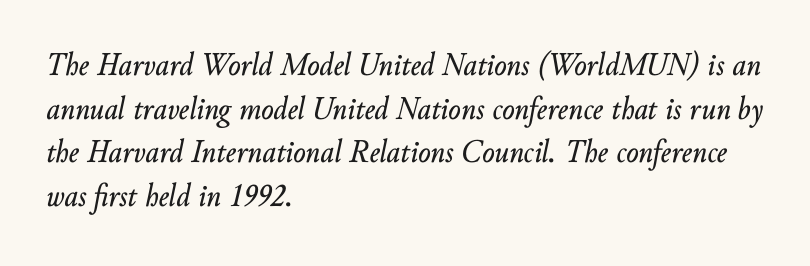
Q: Is the text italic (slanted)? A: Yes, it leans right by about 10 degrees.
Q: Is the text underlined? A: No.
Q: How is the paragraph aligned? A: Left-aligned.
Q: Is the spacing between letters normal or unusually wide? A: Normal.
Q: Is the spacing between lines tight, normal or loose? A: Normal.
Q: Width (condensed, normal, or wide)? A: Normal.
Q: Stroke contrast? A: Low.
Q: x-height? A: Small.
Q: Monospaced? A: No.
